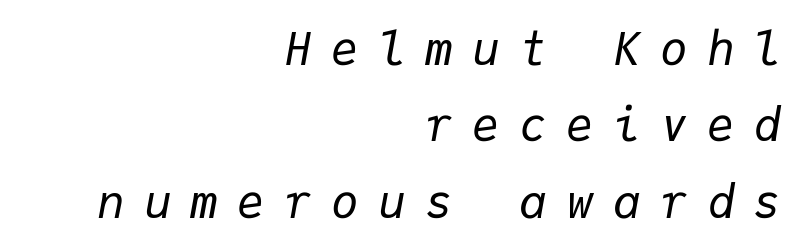
{"italic": "yes", "lean": "right", "slant_degrees": 9, "bold": "no", "weight": "regular", "width": "normal", "stroke_contrast": "low", "x_height": "medium", "monospaced": "yes", "underline": "no", "align": "right", "line_spacing": "normal", "line_spacing_ratio": 1.66, "letter_spacing": "wide", "letter_spacing_em": 0.42, "glyph_px": 46}
